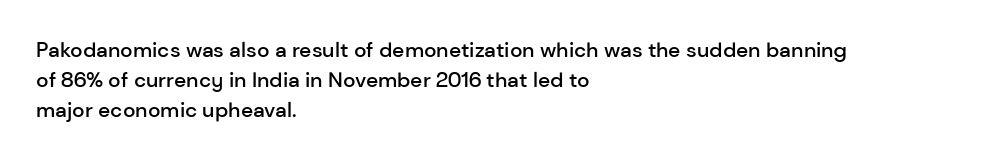
{"italic": "no", "bold": "semi", "underline": "no", "align": "left", "line_spacing": "normal", "line_spacing_ratio": 1.44, "letter_spacing": "normal", "letter_spacing_em": 0.0, "glyph_px": 21}
